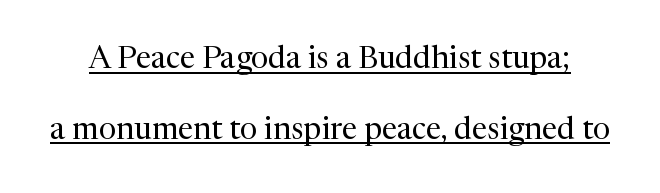
Stroke thickness stays within the range of a standard reading face or lighter. Tracking value appears to be zero — textbook default spacing. Varying glyph widths throughout — classic text-font behaviour. Notice how the stems are strictly vertical — no italics here. This rendering features underlined lettering.
